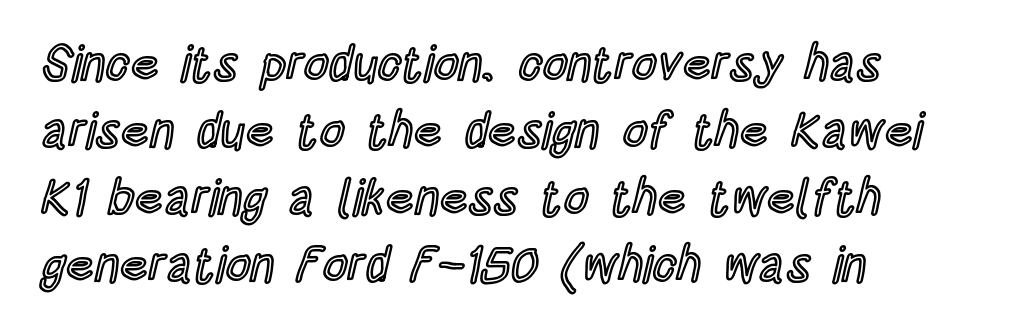
The image shows 49 px condensed type; set left-aligned, normal line spacing (1.37x), normal letter spacing, not underlined; a large x-height.
